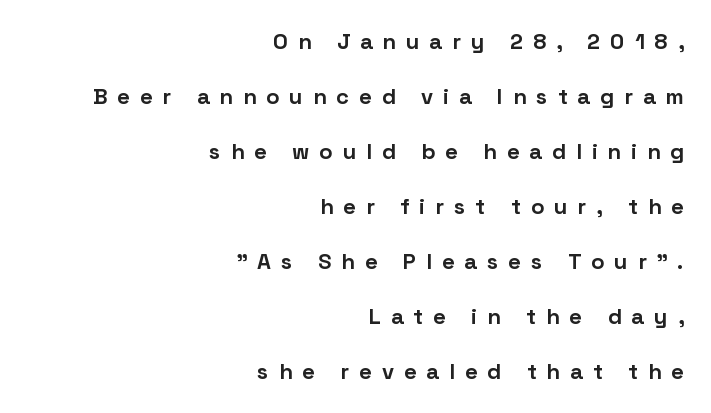
{"italic": "no", "bold": "yes", "underline": "no", "align": "right", "line_spacing": "loose", "line_spacing_ratio": 2.5, "letter_spacing": "wide", "letter_spacing_em": 0.45, "glyph_px": 22}
